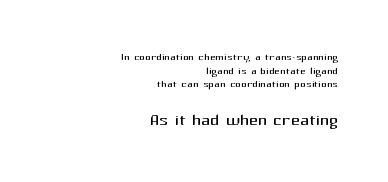
Q: Is the text bold? A: No.
Q: Is the text italic (slanted)? A: No, it is upright.
Q: Is the text underlined? A: No.
Q: How is the paragraph aligned? A: Right-aligned.
Q: Is the spacing between letters normal or unusually wide? A: Normal.
Q: Is the spacing between lines tight, normal or loose? A: Tight.
Q: Which block of text is set in a larger size, the first (top) or the second (bottom)? A: The second (bottom) one.
